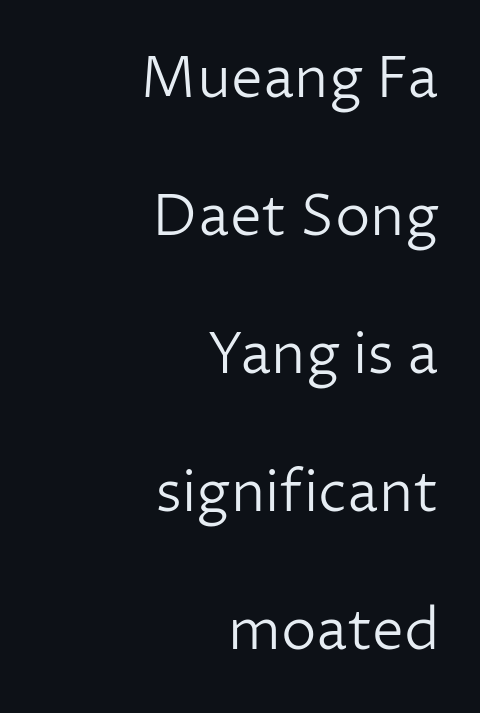
{"serif": "no", "italic": "no", "bold": "no", "weight": "light", "width": "normal", "stroke_contrast": "low", "x_height": "medium", "monospaced": "no", "underline": "no", "align": "right", "line_spacing": "loose", "line_spacing_ratio": 2.42, "letter_spacing": "normal", "letter_spacing_em": 0.0, "glyph_px": 57}
